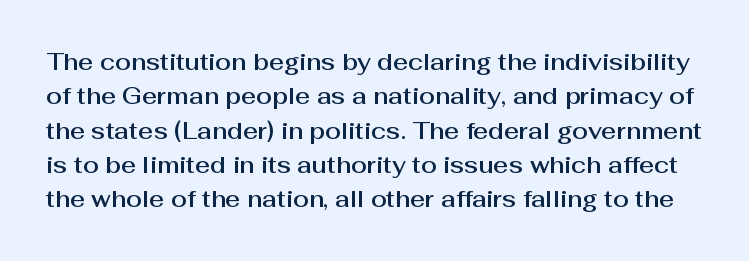
Here the glyphs are tracked normally, forming tight word shapes. Every stem runs plumb, perpendicular to the baseline. The glyphs are unaccompanied by any horizontal stroke below them. Honestly, the row spacing looks completely unremarkable.
